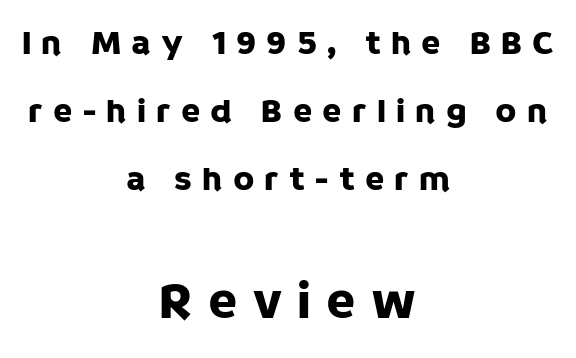
The image shows 53 px sans-serif type, upright; set centered, loose line spacing (1.94x), unusually wide letter spacing (+0.29 em), not underlined; the second (bottom) block is 1.51x larger; low stroke contrast and a large x-height.
